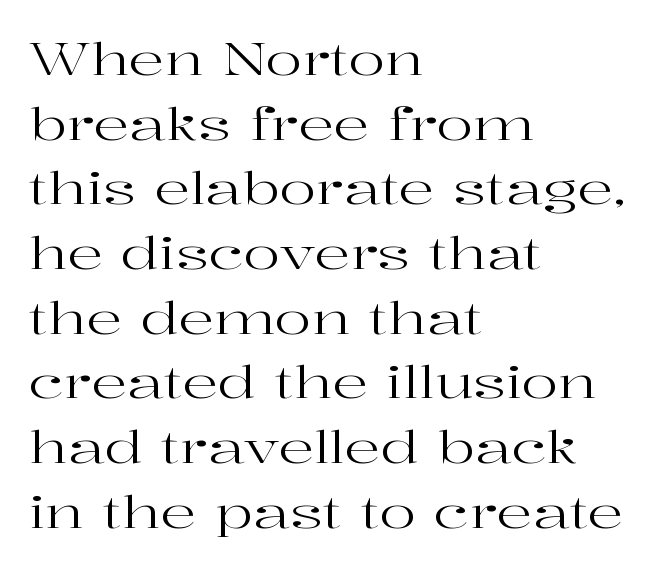
Q: Is the text bold? A: No.
Q: Is the text italic (slanted)? A: No, it is upright.
Q: Is the typeface a serif or a sans-serif typeface? A: Serif.
Q: Is the text underlined? A: No.
Q: How is the paragraph aligned? A: Left-aligned.
Q: Is the spacing between letters normal or unusually wide? A: Normal.
Q: Is the spacing between lines tight, normal or loose? A: Normal.
Q: Width (condensed, normal, or wide)? A: Wide.
Q: Stroke contrast? A: High.
Q: x-height? A: Medium.
Q: Monospaced? A: No.
